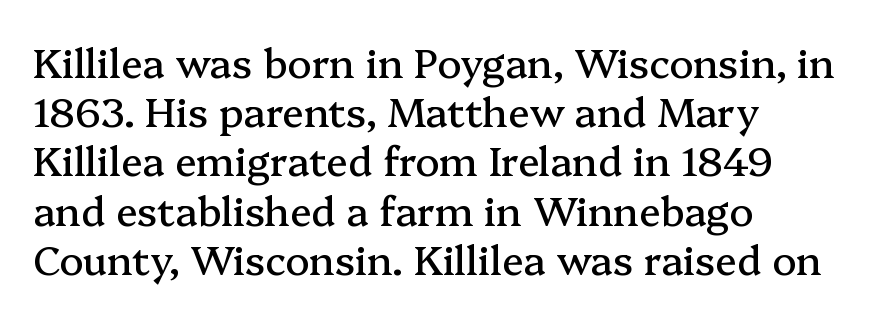
Q: Is the text italic (slanted)? A: No, it is upright.
Q: Is the typeface a serif or a sans-serif typeface? A: Serif.
Q: Is the text underlined? A: No.
Q: How is the paragraph aligned? A: Left-aligned.
Q: Is the spacing between letters normal or unusually wide? A: Normal.
Q: Width (condensed, normal, or wide)? A: Normal.
Q: Stroke contrast? A: Medium.
Q: x-height? A: Medium.
Q: Monospaced? A: No.
